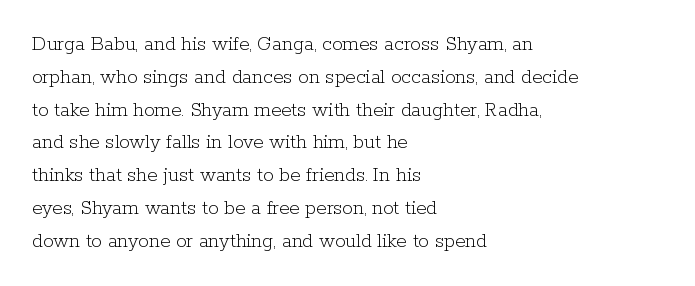
{"italic": "no", "bold": "no", "underline": "no", "align": "left", "line_spacing": "normal", "line_spacing_ratio": 1.56, "letter_spacing": "normal", "letter_spacing_em": 0.0, "glyph_px": 21}
